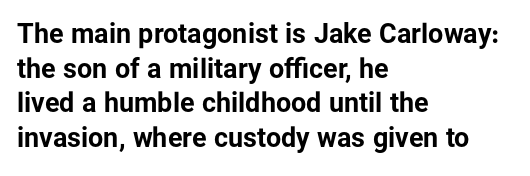
{"italic": "no", "bold": "yes", "underline": "no", "align": "left", "line_spacing": "normal", "line_spacing_ratio": 1.28, "letter_spacing": "normal", "letter_spacing_em": 0.0, "glyph_px": 27}
